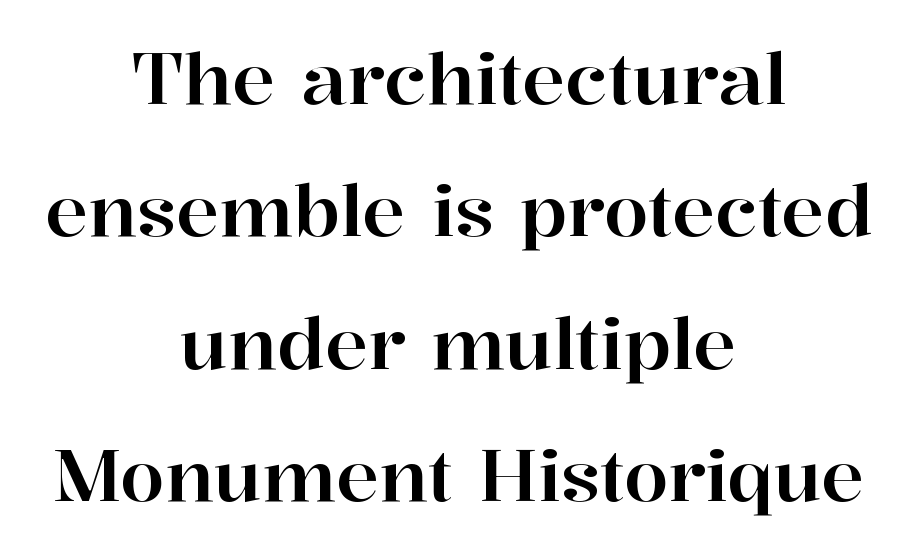
Q: Is the text italic (slanted)? A: No, it is upright.
Q: Is the typeface a serif or a sans-serif typeface? A: Serif.
Q: Is the text underlined? A: No.
Q: How is the paragraph aligned? A: Centered.
Q: Is the spacing between letters normal or unusually wide? A: Normal.
Q: Width (condensed, normal, or wide)? A: Normal.
Q: Stroke contrast? A: High.
Q: x-height? A: Medium.
Q: Monospaced? A: No.
